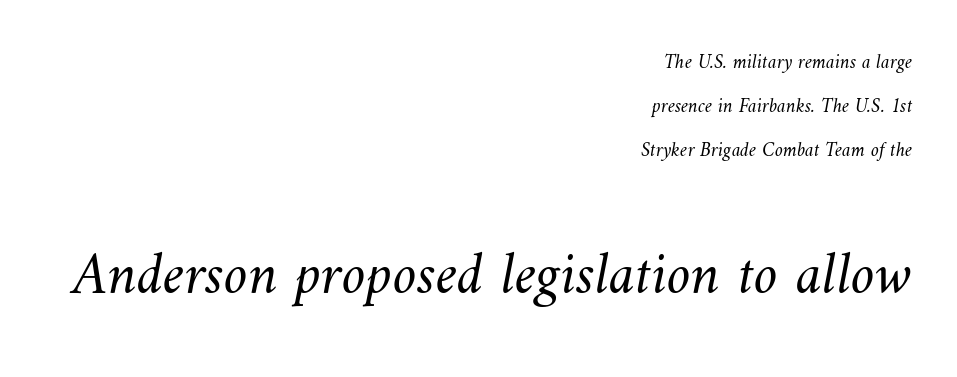
The horizontal fit of the characters is conventional and even. Notice the wide empty band between every row — that's loose leading. Do the characters align in a grid? No, the font is proportional. The font sits on the lighter half of the weight spectrum, regular included. Each line ends at the same right margin while the left side varies.
